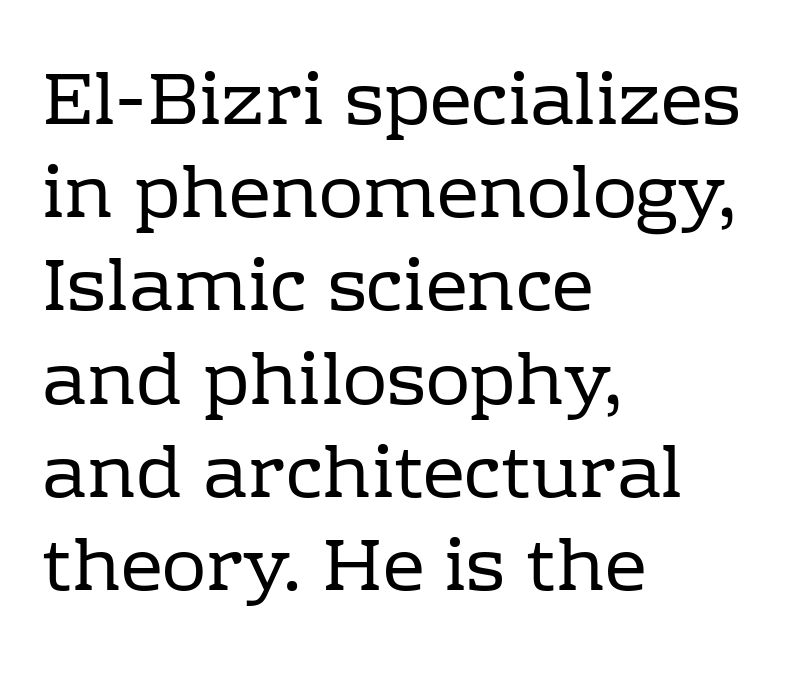
The image shows 74 px regular-weight serif type, upright; set left-aligned, normal line spacing (1.26x), normal letter spacing, not underlined; low stroke contrast and a medium x-height.
